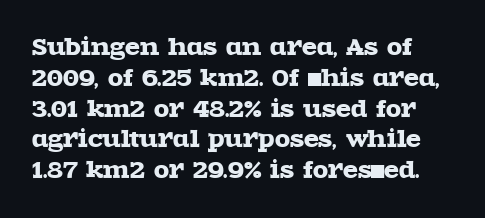
Style check: upright. The gaps between neighbouring characters are ordinary and unremarkable. Underlining? Definitely not there. Students, observe: this is what conventionally led text looks like.
